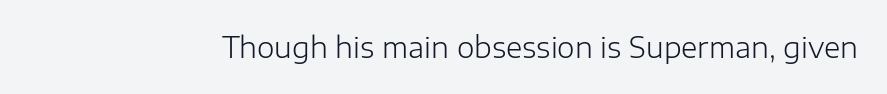
The letters stand straight up with perfectly vertical stems. Decoration check: the copy has no underline. Weight: not bold — regular or lighter. Letter spacing: default.
